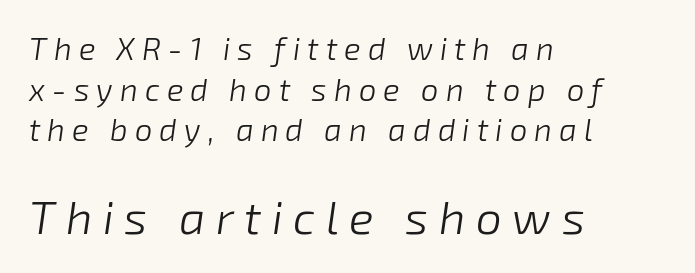
The image shows 46 px light type, italic (leaning right); set left-aligned, normal line spacing (1.31x), unusually wide letter spacing (+0.23 em), not underlined; the second (bottom) block is 1.48x larger; low stroke contrast and a medium x-height.
